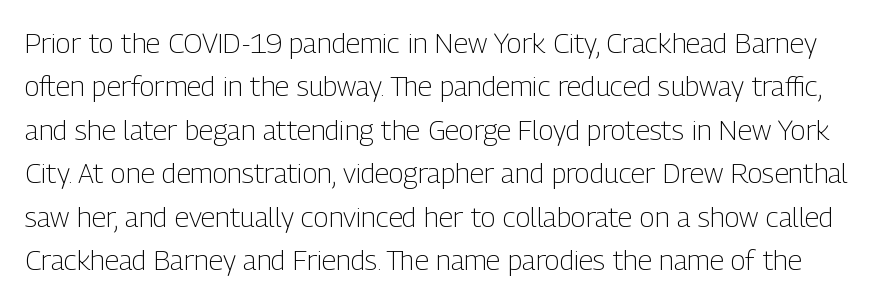
The letterforms sit shoulder to shoulder at normal distance. Proportional: the letters do not fall into vertical columns. A bare baseline throughout the passage. In terms of posture, this sample is upright. Is this a sans? Yes — the strokes have no serifs. Normally led — the rows are evenly, conventionally spaced.
